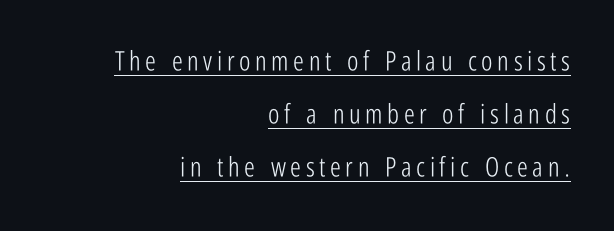
Vertical strokes here are truly vertical. Vertically, the passage feels expansive, rows floating well apart. Reading down the block, your eye finds every line finishing at a fixed right position. The strokes are not fattened; the text isn't bold. The face used here appears with an underline applied.
